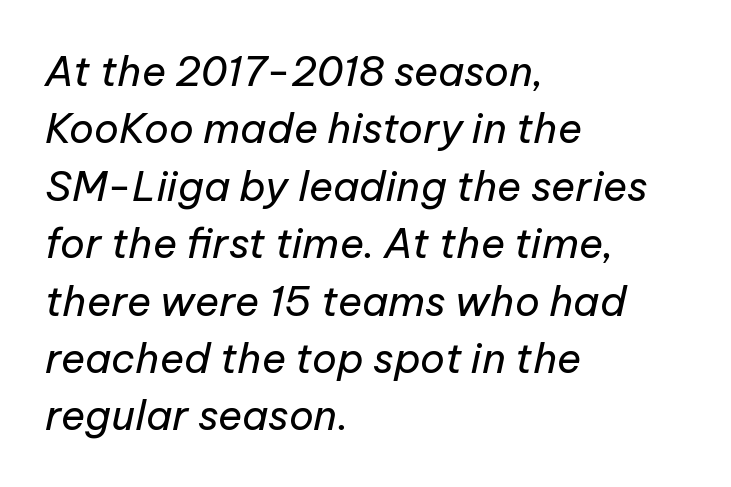
Q: Is the text bold? A: No.
Q: Is the text italic (slanted)? A: Yes, it leans right by about 12 degrees.
Q: Is the text underlined? A: No.
Q: How is the paragraph aligned? A: Left-aligned.
Q: Is the spacing between letters normal or unusually wide? A: Normal.
Q: Is the spacing between lines tight, normal or loose? A: Normal.
Q: Width (condensed, normal, or wide)? A: Normal.
Q: Stroke contrast? A: Low.
Q: x-height? A: Medium.
Q: Monospaced? A: No.
